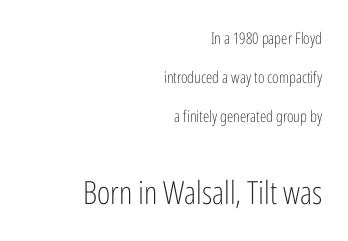
The image shows 32 px light, condensed sans-serif type, upright; set right-aligned, loose line spacing (2.45x), normal letter spacing, not underlined; the second (bottom) block is 2.0x larger; low stroke contrast and a medium x-height.
